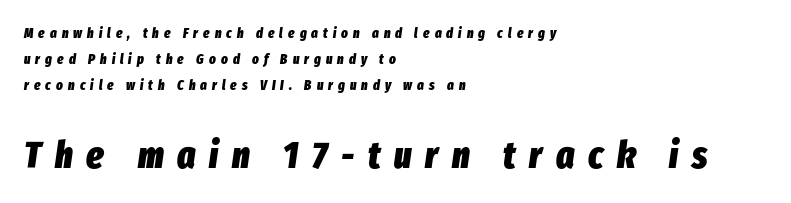
The face used here is proportionally spaced, like ordinary book or web type. Emphasis-style slanted type is in use. Reading down the block, your eye returns to a fixed left position each line. The glyphs are unaccompanied by any horizontal stroke below them. The second block has been scaled up relative to the first. The face used here is rendered with a markedly widened letterfit.
